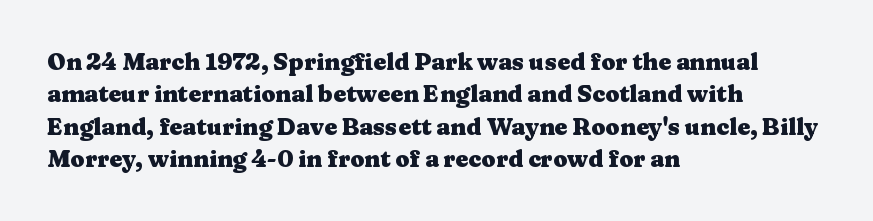
Q: Is the text bold? A: Yes.
Q: Is the text italic (slanted)? A: No, it is upright.
Q: Is the text underlined? A: No.
Q: How is the paragraph aligned? A: Left-aligned.
Q: Is the spacing between letters normal or unusually wide? A: Normal.
Q: Is the spacing between lines tight, normal or loose? A: Normal.
